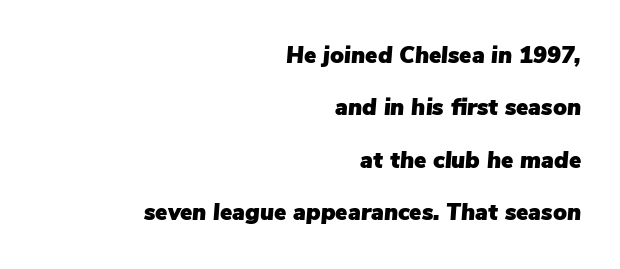
Tall strokes in this sample are angled rather than plumb. Type without underlining. Does the copy run flush right? Yes — the right margin is perfectly even. Airy leading.
